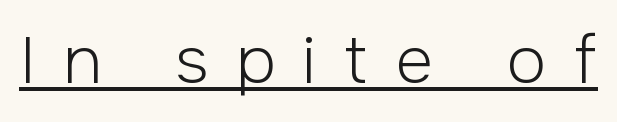
Q: Is the text bold? A: No.
Q: Is the text italic (slanted)? A: No, it is upright.
Q: Is the typeface a serif or a sans-serif typeface? A: Sans-serif.
Q: Is the text underlined? A: Yes.
Q: Is the spacing between letters normal or unusually wide? A: Unusually wide.
Q: Width (condensed, normal, or wide)? A: Normal.
Q: Stroke contrast? A: Low.
Q: x-height? A: Medium.
Q: Monospaced? A: No.
